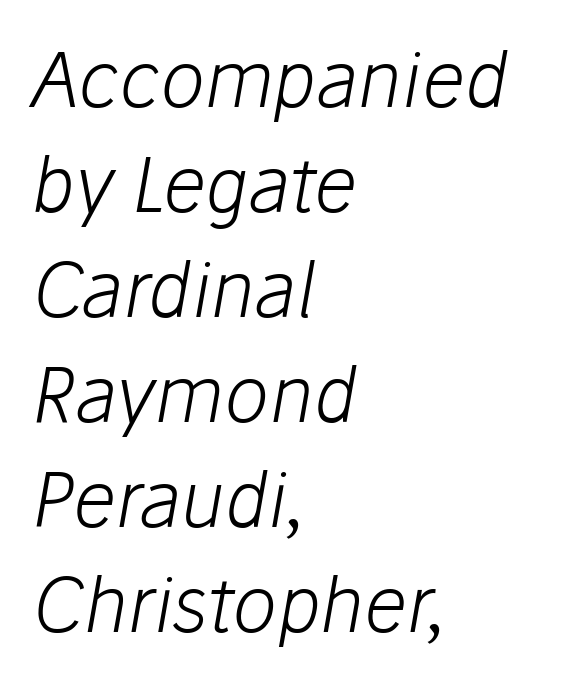
{"italic": "yes", "lean": "right", "slant_degrees": 10, "bold": "no", "weight": "light", "width": "normal", "stroke_contrast": "low", "x_height": "medium", "monospaced": "no", "underline": "no", "align": "left", "line_spacing": "normal", "line_spacing_ratio": 1.4, "letter_spacing": "normal", "letter_spacing_em": 0.0, "glyph_px": 75}
